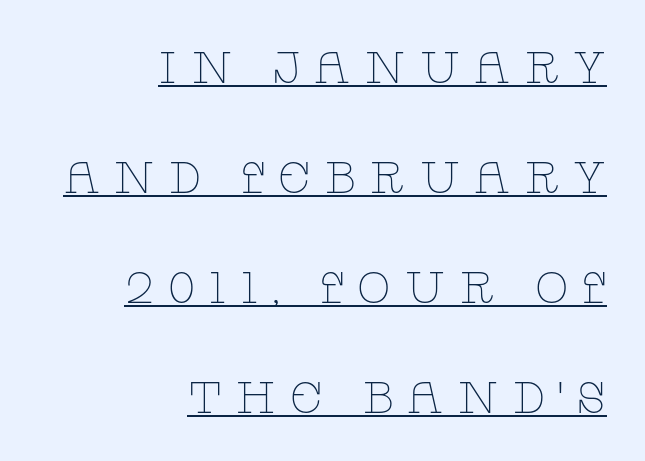
The image shows 44 px thin, wide serif type, upright; set right-aligned, loose line spacing (2.5x), unusually wide letter spacing (+0.3 em), underlined; low stroke contrast and a large x-height.
